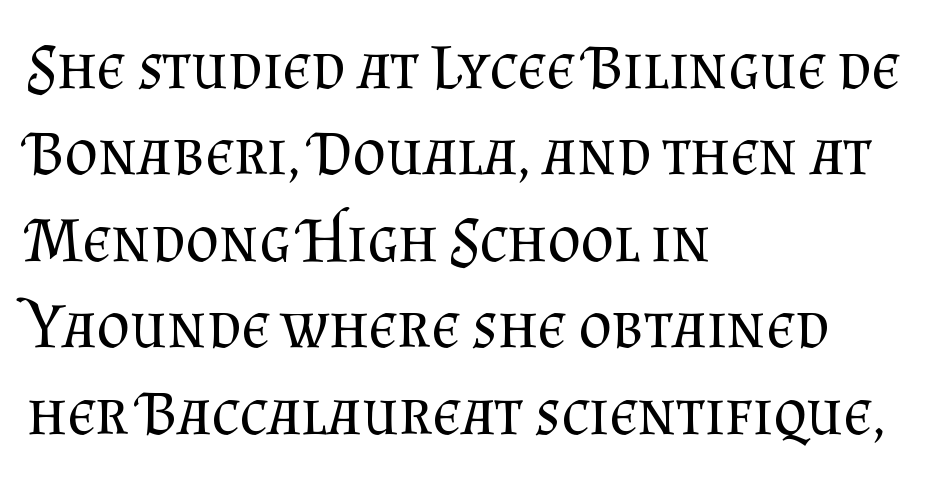
The image shows 64 px regular-weight serif type, upright; set left-aligned, normal line spacing (1.35x), normal letter spacing, not underlined; medium stroke contrast and a small x-height.
